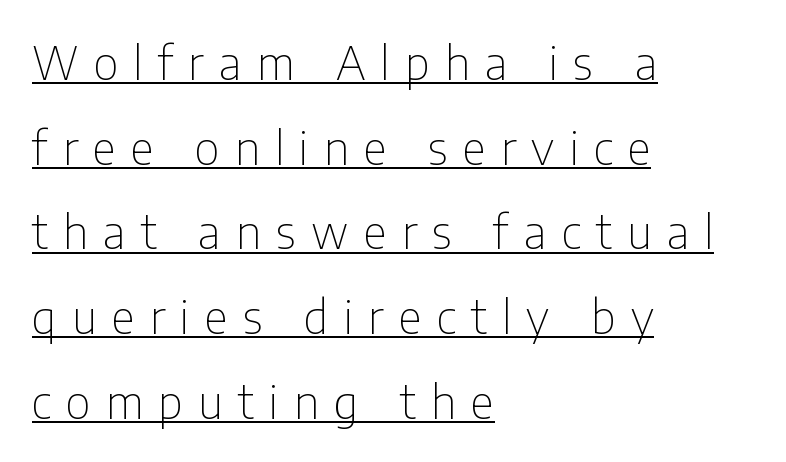
The image shows 46 px thin, condensed sans-serif type, upright; set left-aligned, line spacing 1.84x, unusually wide letter spacing (+0.33 em), underlined; low stroke contrast and a medium x-height.
